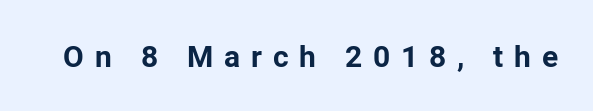
The glyphs are unaccompanied by any horizontal stroke below them. These lines are composed in type without serifs. Words appear elongated and porous because spacing is wide. Is this a fixed-width face? No — the glyphs have proportional, varying widths. Caption: bold face, heavy strokes.
